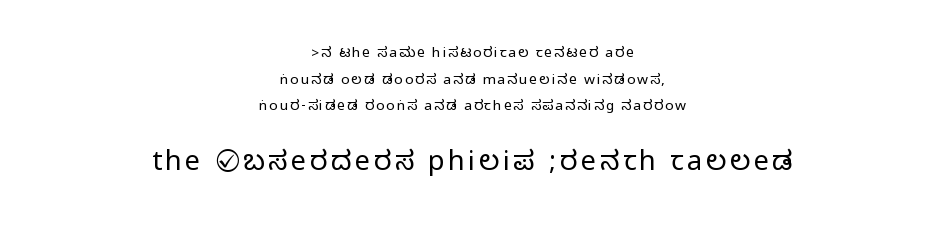
Top chunk: small. Bottom chunk: large. Decoration check: the copy has no underline. Alignment: centered. Baseline-to-baseline distance is far greater than the letter height. The font's upright variant was chosen for this text.
